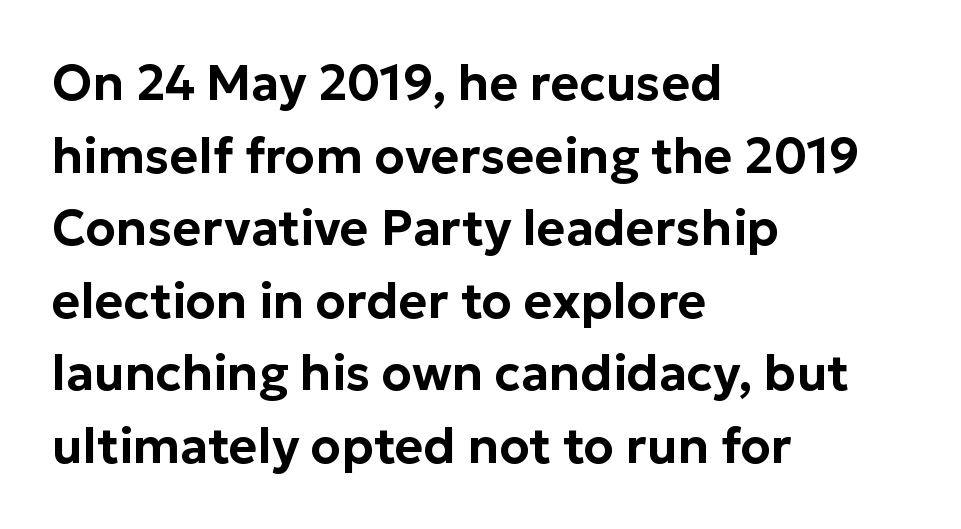
Q: Is the text italic (slanted)? A: No, it is upright.
Q: Is the typeface a serif or a sans-serif typeface? A: Sans-serif.
Q: Is the text underlined? A: No.
Q: How is the paragraph aligned? A: Left-aligned.
Q: Is the spacing between letters normal or unusually wide? A: Normal.
Q: Is the spacing between lines tight, normal or loose? A: Normal.
Q: Width (condensed, normal, or wide)? A: Normal.
Q: Stroke contrast? A: Low.
Q: x-height? A: Medium.
Q: Monospaced? A: No.
